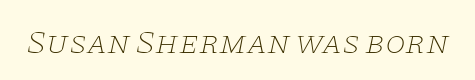
{"serif": "yes", "italic": "yes", "lean": "right", "slant_degrees": 11, "bold": "no", "weight": "thin", "width": "wide", "stroke_contrast": "low", "x_height": "large", "monospaced": "no", "underline": "no", "letter_spacing": "normal", "letter_spacing_em": 0.0, "glyph_px": 33}
